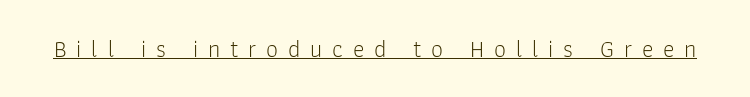
Q: Is the text bold? A: No.
Q: Is the text italic (slanted)? A: No, it is upright.
Q: Is the text underlined? A: Yes.
Q: Is the spacing between letters normal or unusually wide? A: Unusually wide.
